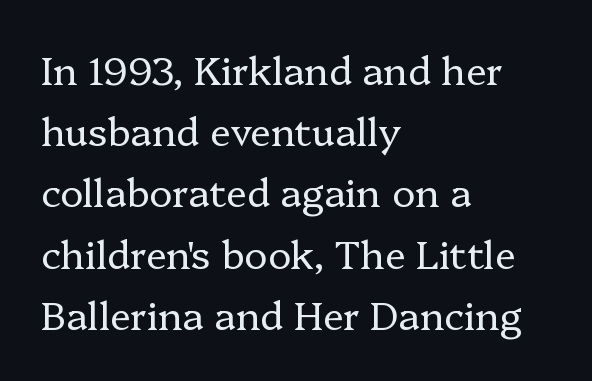
{"serif": "yes", "italic": "no", "bold": "no", "weight": "regular", "width": "normal", "stroke_contrast": "low", "x_height": "medium", "monospaced": "no", "underline": "no", "align": "left", "line_spacing": "normal", "line_spacing_ratio": 1.57, "letter_spacing": "normal", "letter_spacing_em": 0.0, "glyph_px": 39}
